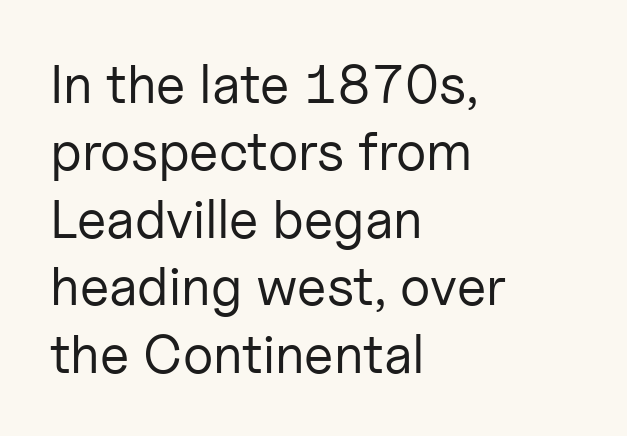
Q: Is the text bold? A: No.
Q: Is the text italic (slanted)? A: No, it is upright.
Q: Is the typeface a serif or a sans-serif typeface? A: Sans-serif.
Q: Is the text underlined? A: No.
Q: How is the paragraph aligned? A: Left-aligned.
Q: Is the spacing between letters normal or unusually wide? A: Normal.
Q: Is the spacing between lines tight, normal or loose? A: Normal.
Q: Width (condensed, normal, or wide)? A: Normal.
Q: Stroke contrast? A: Low.
Q: x-height? A: Medium.
Q: Monospaced? A: No.
